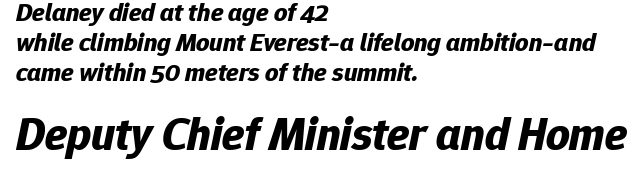
Baseline-to-baseline distance is barely more than the letter height. Slant detected: the letters are inclined. Looks like regular typesetting: each glyph gets only the width it needs. Visually the block forms a straight wall on the left and a jagged coastline on the right.
